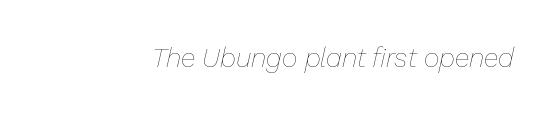
The image shows 27 px text type, italic (leaning right); set normal letter spacing, not underlined.
